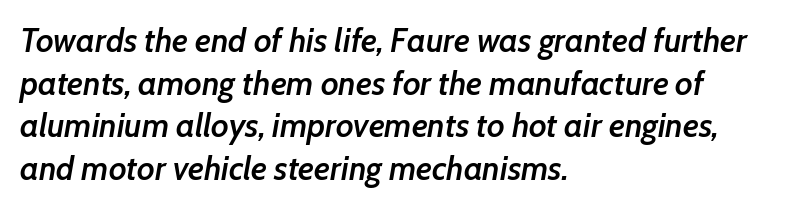
{"italic": "yes", "lean": "right", "slant_degrees": 7, "bold": "semi", "weight": "semibold", "width": "normal", "stroke_contrast": "low", "x_height": "medium", "monospaced": "no", "underline": "no", "align": "left", "line_spacing": "normal", "line_spacing_ratio": 1.29, "letter_spacing": "normal", "letter_spacing_em": 0.0, "glyph_px": 33}
